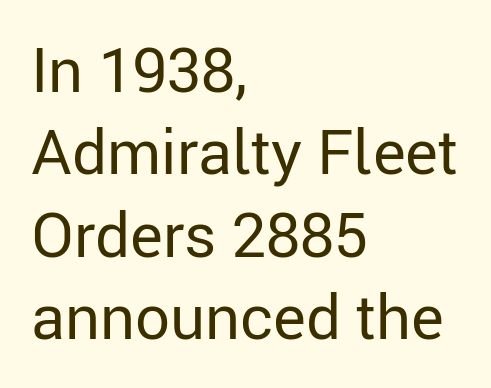
The image shows 62 px regular-weight sans-serif type, upright; set left-aligned, normal line spacing (1.33x), normal letter spacing, not underlined; low stroke contrast and a medium x-height.
